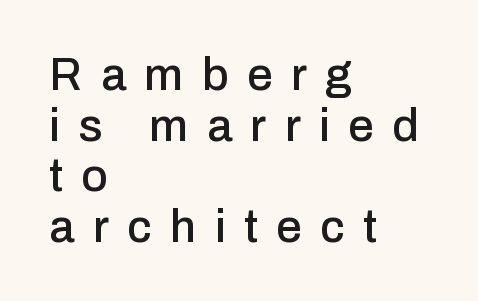
The space beneath each line is pristine and unruled. A student would call this left alignment; a typographer would say flush left, rag right. Typographically, this falls in the sans-serif category. The passage shown is typed in a proportional face where columns would drift.
